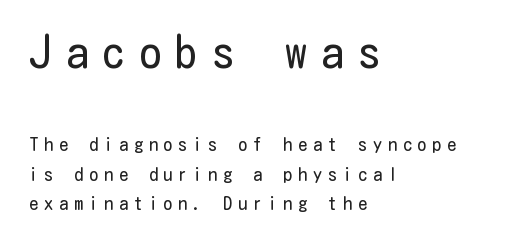
The image shows 44 px regular-weight, condensed sans-serif type, upright; set left-aligned, normal line spacing (1.62x), unusually wide letter spacing (+0.33 em), not underlined; the first (top) block is 2.44x larger; low stroke contrast and a medium x-height.
